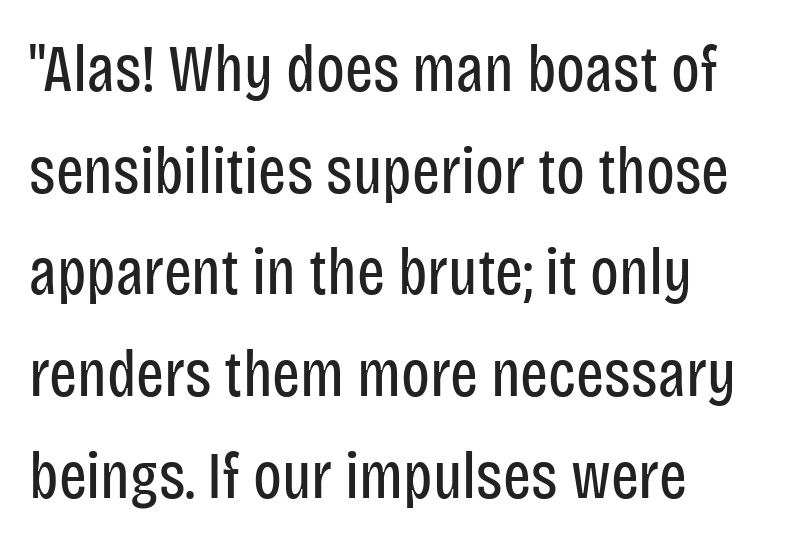
The image shows 66 px regular-weight, condensed sans-serif type, upright; set left-aligned, normal line spacing (1.54x), normal letter spacing, not underlined; low stroke contrast and a large x-height.
